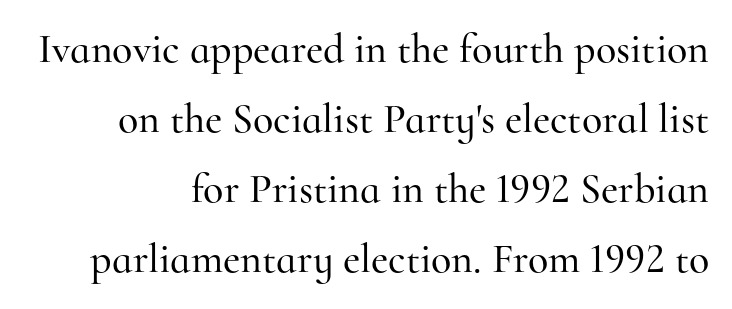
Q: Is the text italic (slanted)? A: No, it is upright.
Q: Is the typeface a serif or a sans-serif typeface? A: Serif.
Q: Is the text underlined? A: No.
Q: How is the paragraph aligned? A: Right-aligned.
Q: Is the spacing between letters normal or unusually wide? A: Normal.
Q: Is the spacing between lines tight, normal or loose? A: Normal.
Q: Width (condensed, normal, or wide)? A: Normal.
Q: Stroke contrast? A: High.
Q: x-height? A: Small.
Q: Monospaced? A: No.
